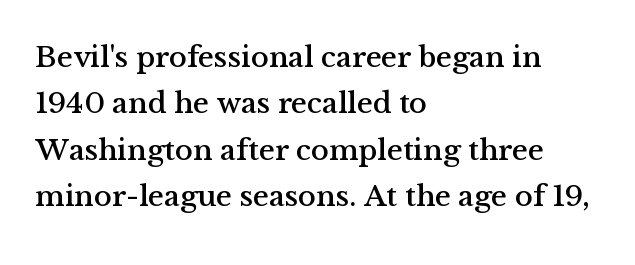
{"serif": "yes", "italic": "no", "width": "normal", "stroke_contrast": "medium", "x_height": "medium", "monospaced": "no", "underline": "no", "align": "left", "line_spacing": "normal", "line_spacing_ratio": 1.55, "letter_spacing": "normal", "letter_spacing_em": 0.0, "glyph_px": 30}
